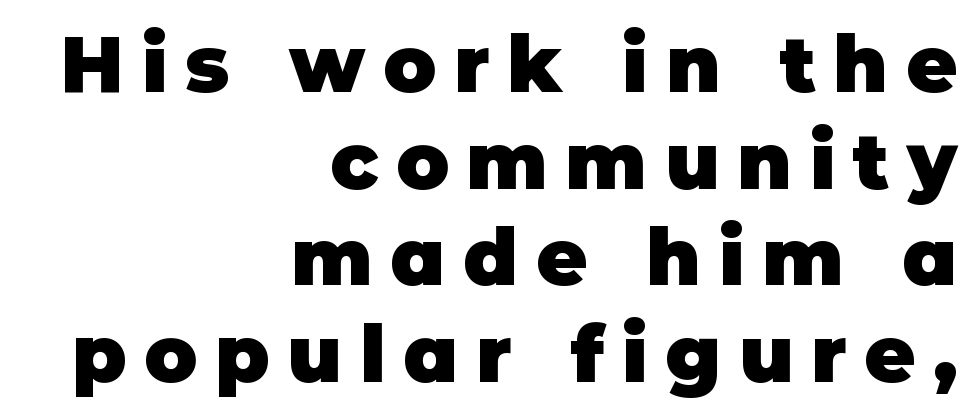
{"serif": "no", "italic": "no", "bold": "yes", "weight": "heavy", "width": "normal", "stroke_contrast": "low", "x_height": "large", "monospaced": "no", "underline": "no", "align": "right", "line_spacing_ratio": 1.24, "letter_spacing": "wide", "letter_spacing_em": 0.23, "glyph_px": 78}
